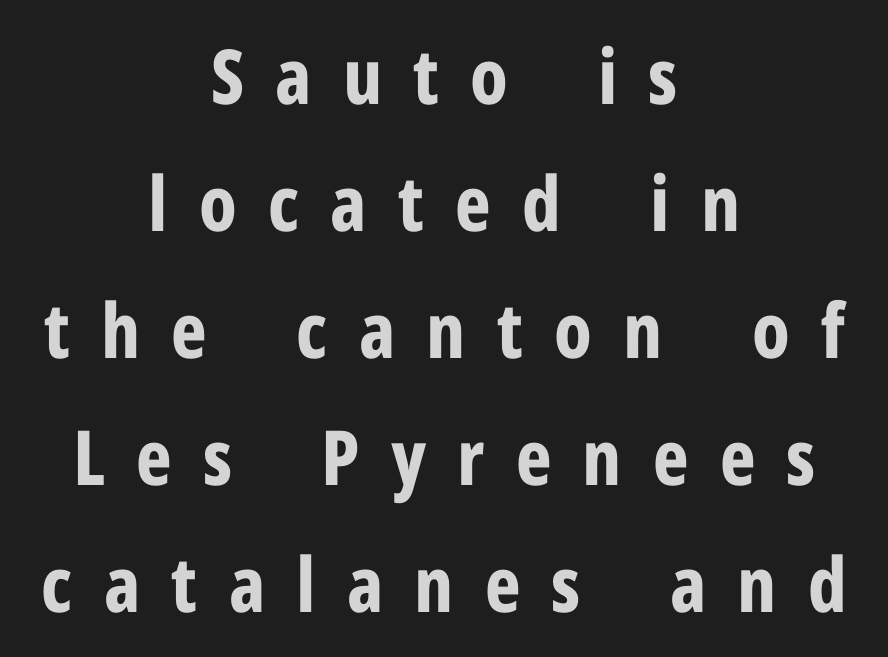
The image shows 76 px bold, condensed sans-serif type, upright; set centered, normal line spacing (1.67x), unusually wide letter spacing (+0.41 em), not underlined; low stroke contrast and a medium x-height.
